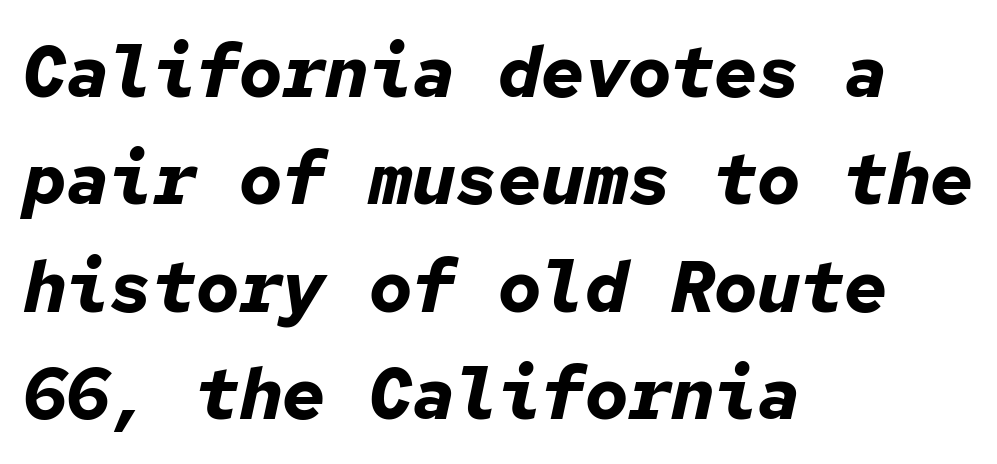
The image shows 72 px bold type, italic (leaning right), monospaced; set left-aligned, normal line spacing (1.49x), normal letter spacing, not underlined; low stroke contrast and a medium x-height.
